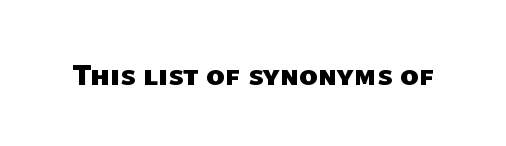
The image shows 31 px heavy sans-serif type; set normal letter spacing, not underlined; low stroke contrast and a medium x-height.
